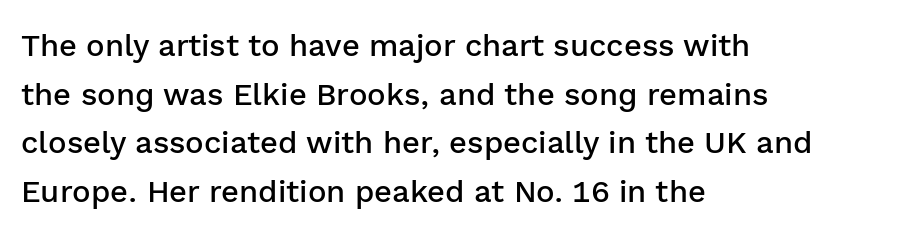
The image shows 31 px semibold sans-serif type, upright; set left-aligned, normal line spacing (1.57x), normal letter spacing, not underlined; low stroke contrast and a medium x-height.
